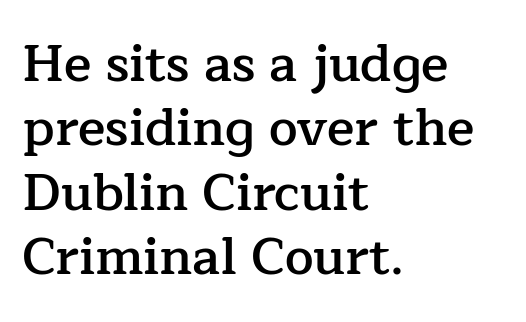
Q: Is the text bold? A: Semi-bold.
Q: Is the text italic (slanted)? A: No, it is upright.
Q: Is the typeface a serif or a sans-serif typeface? A: Serif.
Q: Is the text underlined? A: No.
Q: How is the paragraph aligned? A: Left-aligned.
Q: Is the spacing between letters normal or unusually wide? A: Normal.
Q: Is the spacing between lines tight, normal or loose? A: Normal.
Q: Width (condensed, normal, or wide)? A: Normal.
Q: Stroke contrast? A: Low.
Q: x-height? A: Medium.
Q: Monospaced? A: No.
